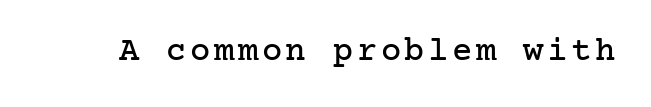
{"serif": "yes", "italic": "no", "width": "normal", "stroke_contrast": "low", "x_height": "medium", "underline": "no", "glyph_px": 34}
